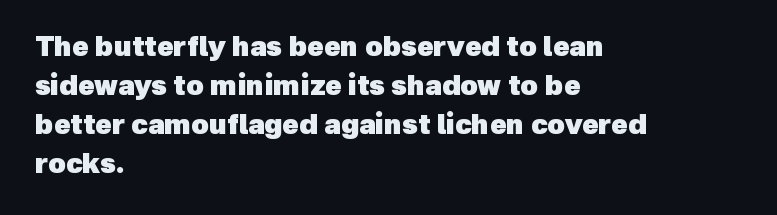
{"bold": "yes", "underline": "no", "align": "left", "line_spacing": "normal", "line_spacing_ratio": 1.44, "letter_spacing": "normal", "letter_spacing_em": 0.0, "glyph_px": 27}
